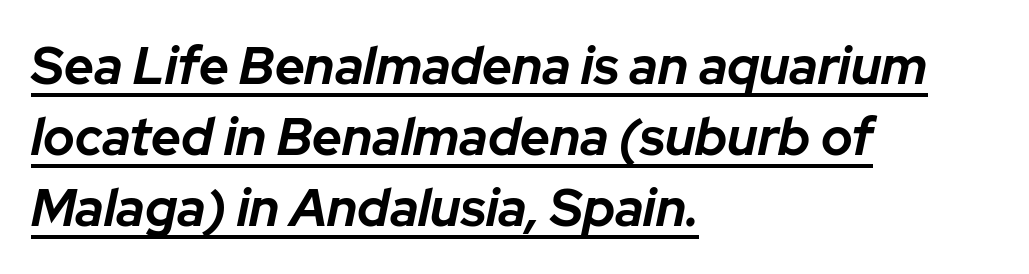
{"italic": "yes", "lean": "right", "slant_degrees": 12, "bold": "yes", "weight": "bold", "width": "normal", "stroke_contrast": "low", "x_height": "medium", "monospaced": "no", "underline": "yes", "align": "left", "line_spacing": "normal", "line_spacing_ratio": 1.37, "letter_spacing": "normal", "letter_spacing_em": 0.0, "glyph_px": 52}
